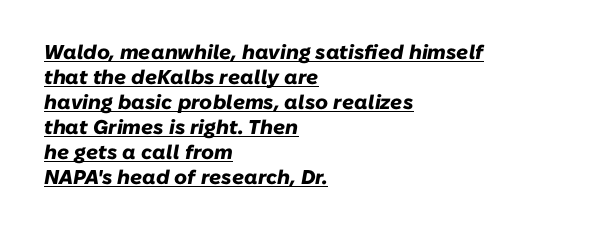
The image shows 20 px bold type, italic (leaning right); set left-aligned, normal line spacing (1.25x), normal letter spacing, underlined.
